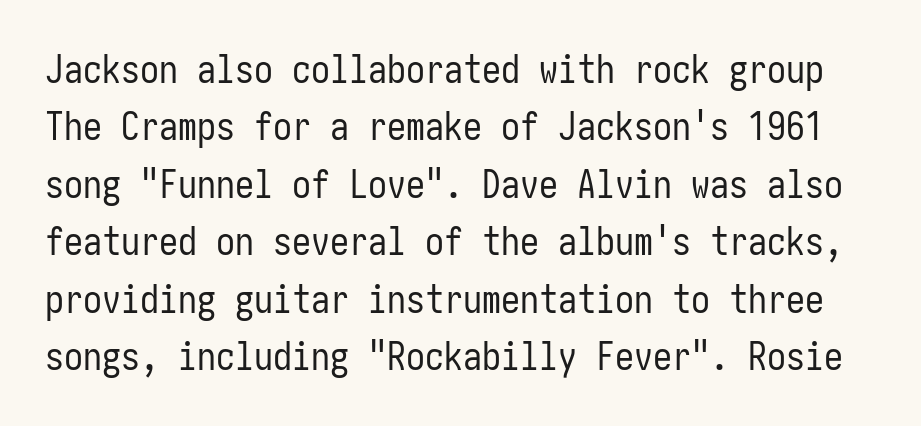
Q: Is the text bold? A: No.
Q: Is the text italic (slanted)? A: No, it is upright.
Q: Is the typeface a serif or a sans-serif typeface? A: Sans-serif.
Q: Is the text underlined? A: No.
Q: Is the spacing between letters normal or unusually wide? A: Normal.
Q: Is the spacing between lines tight, normal or loose? A: Normal.
Q: Width (condensed, normal, or wide)? A: Condensed.
Q: Stroke contrast? A: Low.
Q: x-height? A: Medium.
